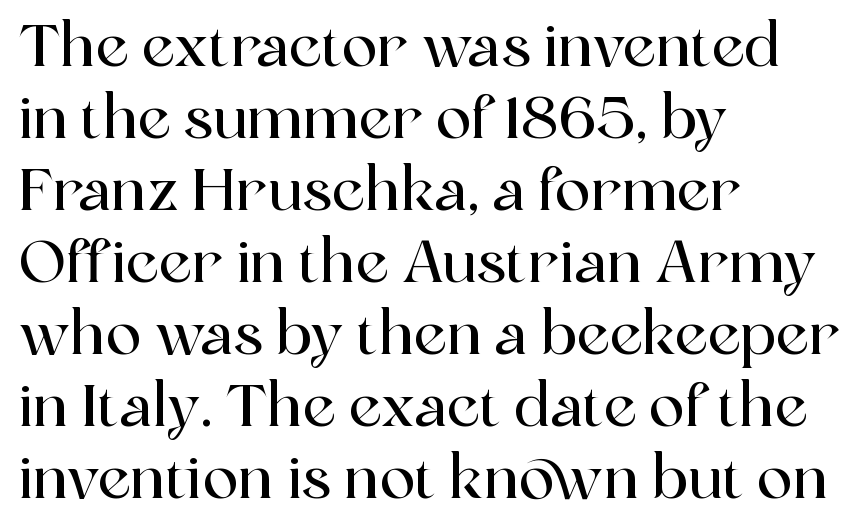
{"serif": "yes", "italic": "no", "width": "normal", "x_height": "medium", "monospaced": "no", "underline": "no", "align": "left", "line_spacing_ratio": 1.22, "letter_spacing": "normal", "letter_spacing_em": 0.0, "glyph_px": 59}
